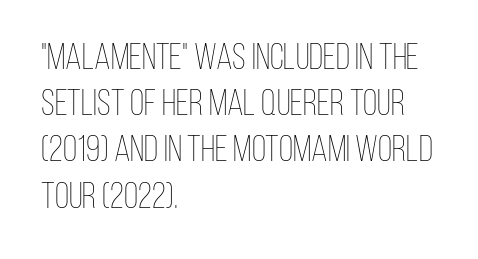
{"italic": "no", "bold": "no", "weight": "thin", "width": "condensed", "stroke_contrast": "low", "x_height": "large", "monospaced": "no", "underline": "no", "align": "left", "line_spacing": "normal", "line_spacing_ratio": 1.25, "letter_spacing": "normal", "letter_spacing_em": 0.0, "glyph_px": 37}
